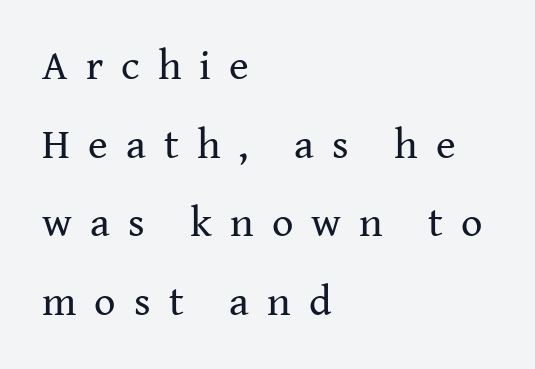
Q: Is the text bold? A: No.
Q: Is the text italic (slanted)? A: No, it is upright.
Q: Is the typeface a serif or a sans-serif typeface? A: Serif.
Q: Is the text underlined? A: No.
Q: How is the paragraph aligned? A: Left-aligned.
Q: Is the spacing between letters normal or unusually wide? A: Unusually wide.
Q: Width (condensed, normal, or wide)? A: Normal.
Q: Stroke contrast? A: Medium.
Q: x-height? A: Medium.
Q: Monospaced? A: No.
